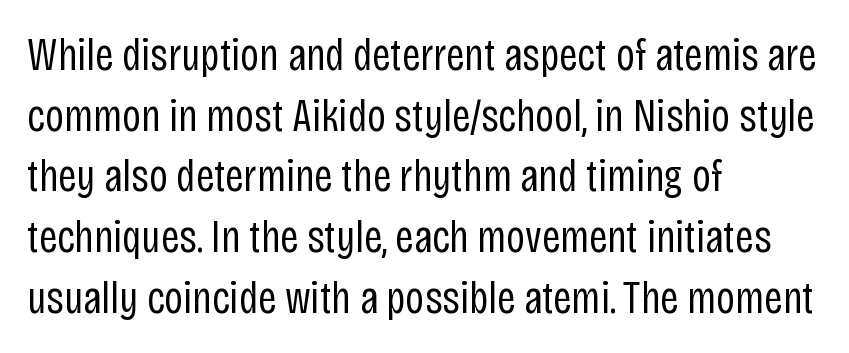
{"serif": "no", "italic": "no", "bold": "no", "weight": "regular", "width": "condensed", "stroke_contrast": "low", "x_height": "large", "monospaced": "no", "underline": "no", "align": "left", "line_spacing": "normal", "line_spacing_ratio": 1.32, "letter_spacing": "normal", "letter_spacing_em": 0.0, "glyph_px": 46}
